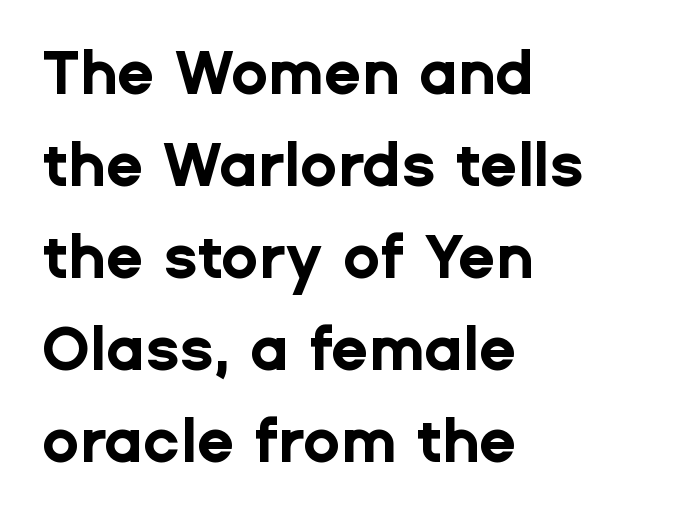
{"serif": "no", "italic": "no", "bold": "yes", "weight": "bold", "width": "normal", "stroke_contrast": "low", "x_height": "medium", "monospaced": "no", "underline": "no", "align": "left", "line_spacing": "normal", "line_spacing_ratio": 1.51, "letter_spacing": "normal", "letter_spacing_em": 0.0, "glyph_px": 61}
